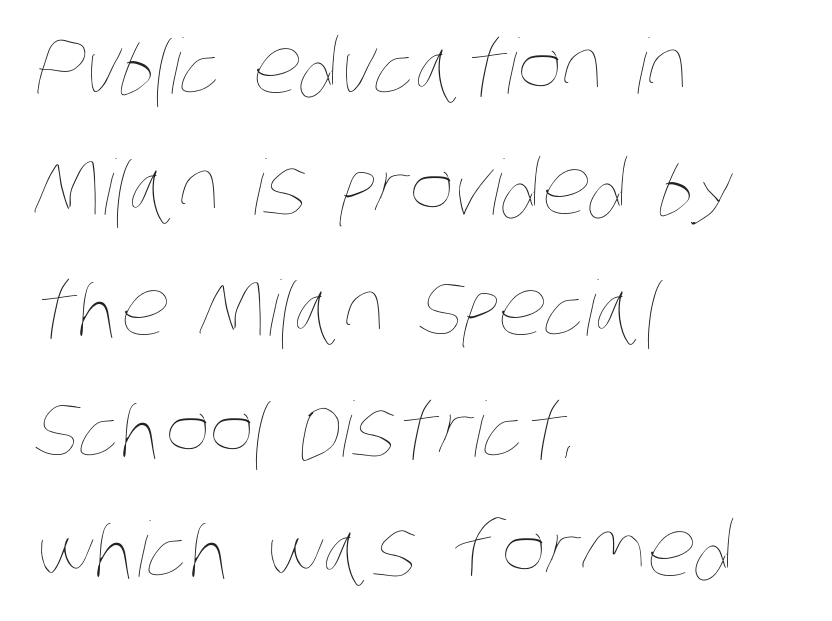
{"bold": "no", "weight": "thin", "width": "condensed", "stroke_contrast": "low", "x_height": "large", "monospaced": "no", "underline": "no", "align": "left", "line_spacing": "normal", "line_spacing_ratio": 1.59, "letter_spacing": "normal", "letter_spacing_em": 0.0, "glyph_px": 76}
